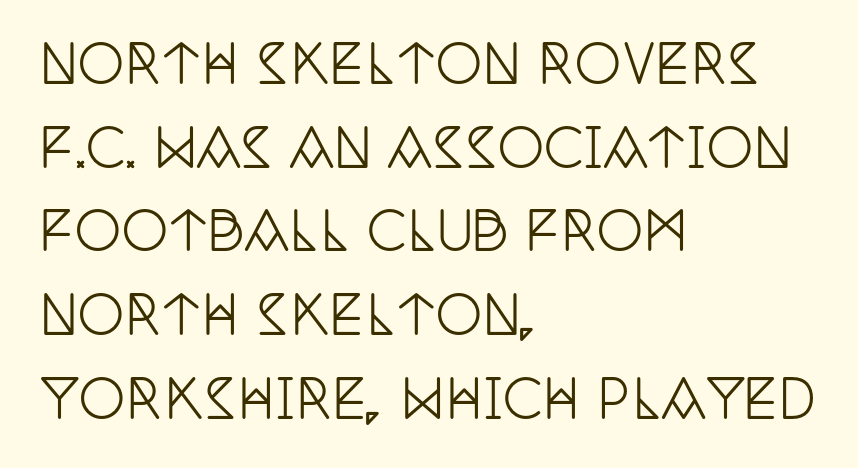
{"serif": "yes", "italic": "no", "width": "condensed", "stroke_contrast": "low", "x_height": "large", "monospaced": "no", "underline": "no", "align": "left", "line_spacing": "normal", "line_spacing_ratio": 1.61, "letter_spacing": "normal", "letter_spacing_em": 0.0, "glyph_px": 52}
